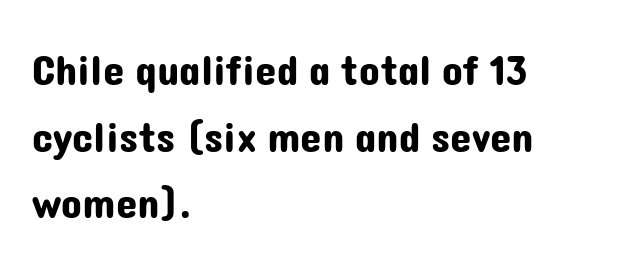
{"serif": "no", "italic": "no", "width": "normal", "stroke_contrast": "low", "x_height": "medium", "monospaced": "no", "underline": "no", "align": "left", "line_spacing": "normal", "line_spacing_ratio": 1.55, "letter_spacing": "normal", "letter_spacing_em": 0.0, "glyph_px": 43}
